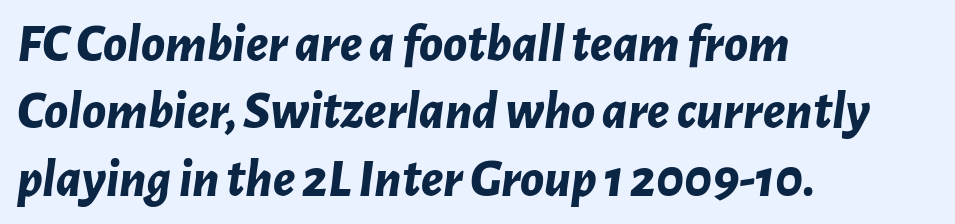
The string is rendered with underlining switched off. You'd pick this weight for a headline — it's a proper bold. Here the designer chose a conventional face with non-uniform glyph widths. Typeset ragged right — the left edge is the straight one.
